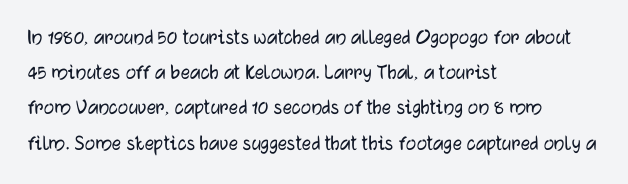
The image shows 23 px text type, upright; set left-aligned, normal line spacing (1.53x), normal letter spacing, not underlined.
